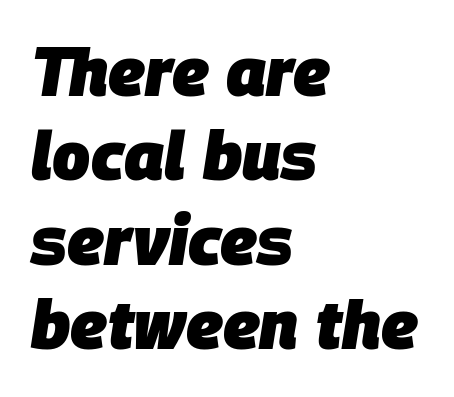
Q: Is the text bold? A: Yes.
Q: Is the text italic (slanted)? A: Yes, it leans right by about 9 degrees.
Q: Is the text underlined? A: No.
Q: How is the paragraph aligned? A: Left-aligned.
Q: Is the spacing between letters normal or unusually wide? A: Normal.
Q: Is the spacing between lines tight, normal or loose? A: Normal.
Q: Width (condensed, normal, or wide)? A: Normal.
Q: Stroke contrast? A: Low.
Q: x-height? A: Large.
Q: Monospaced? A: No.
